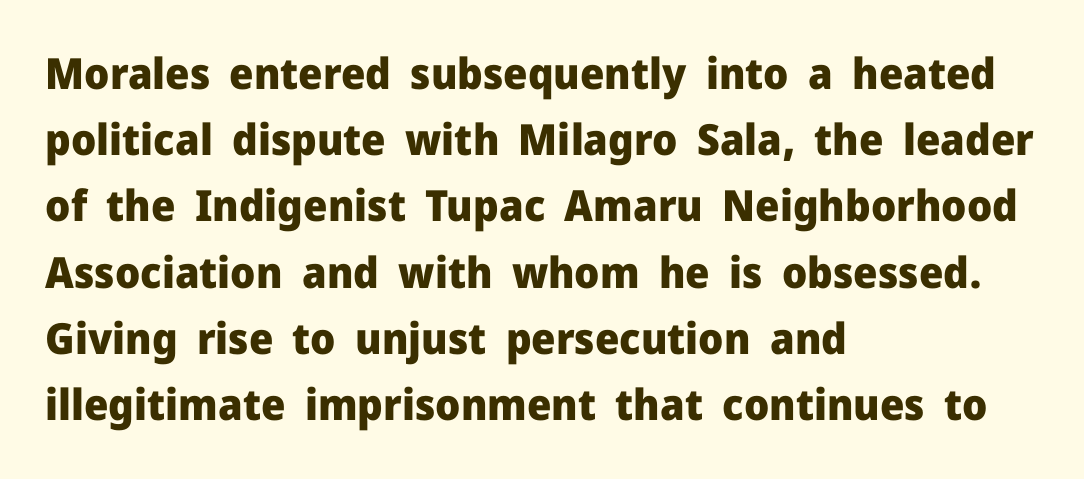
{"serif": "no", "italic": "no", "bold": "yes", "weight": "heavy", "width": "normal", "stroke_contrast": "low", "x_height": "medium", "monospaced": "no", "underline": "no", "align": "left", "line_spacing": "normal", "line_spacing_ratio": 1.54, "letter_spacing": "normal", "letter_spacing_em": 0.0, "glyph_px": 43}
